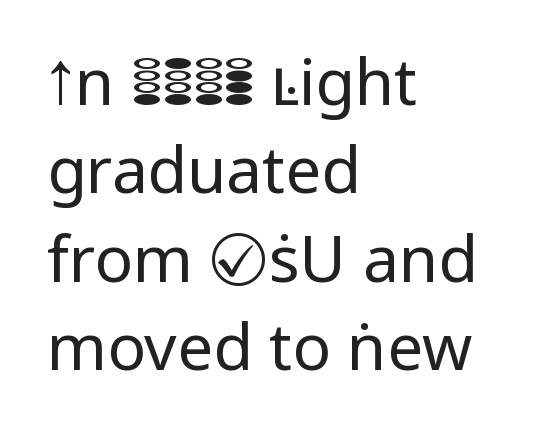
{"serif": "no", "italic": "no", "bold": "no", "weight": "regular", "width": "normal", "stroke_contrast": "low", "x_height": "medium", "monospaced": "no", "underline": "no", "align": "left", "line_spacing": "normal", "line_spacing_ratio": 1.38, "letter_spacing": "normal", "letter_spacing_em": 0.0, "glyph_px": 64}
